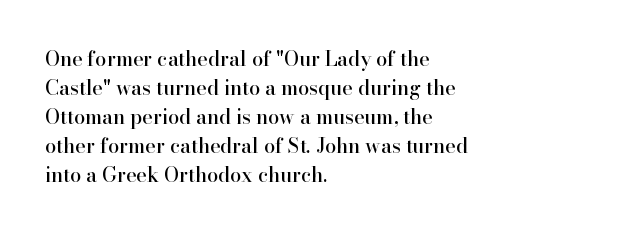
{"italic": "no", "underline": "no", "align": "left", "line_spacing": "normal", "line_spacing_ratio": 1.45, "letter_spacing": "normal", "letter_spacing_em": 0.0, "glyph_px": 20}
